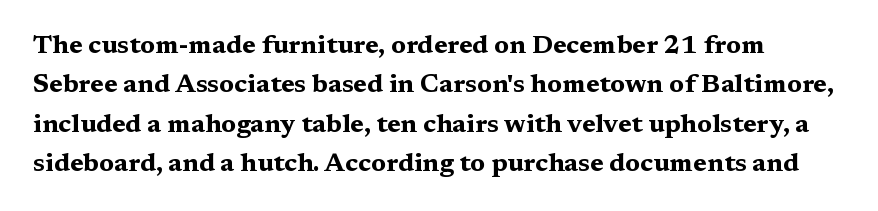
{"italic": "no", "bold": "yes", "underline": "no", "line_spacing": "normal", "line_spacing_ratio": 1.51, "letter_spacing": "normal", "letter_spacing_em": 0.0, "glyph_px": 26}
